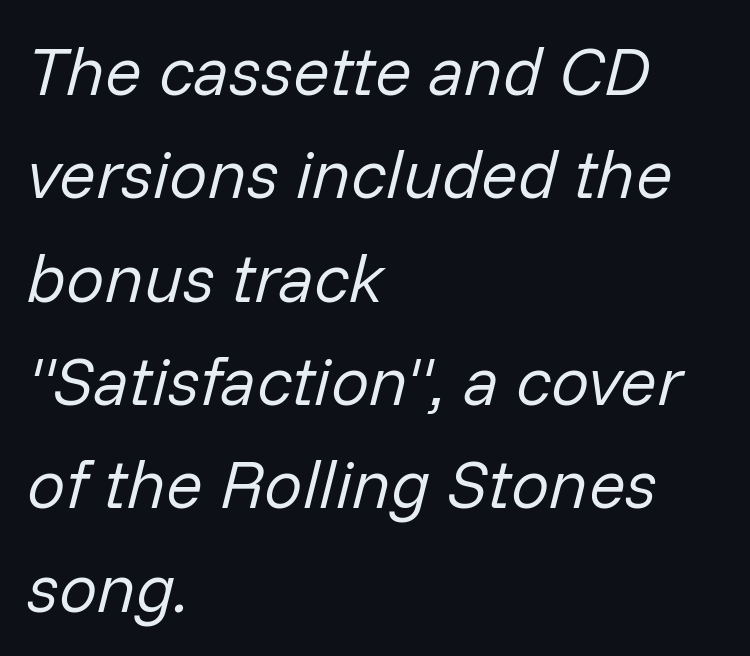
The image shows 68 px regular-weight type, italic (leaning right); set left-aligned, normal line spacing (1.52x), normal letter spacing, not underlined; low stroke contrast and a medium x-height.
